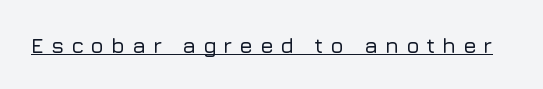
Display-style spreading of the glyphs; the letterfit is very open. Like a heading marked for emphasis, these lines bear an underscore. Ordinary non-slanted type is in use.
